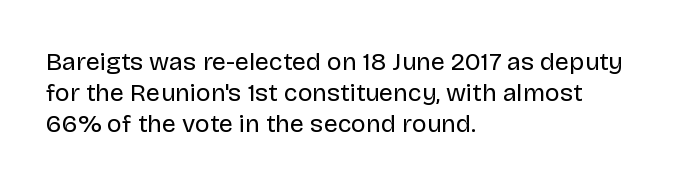
A light-to-regular cut is what we see here. Clear beneath every line of the passage. Vertical strokes here are truly vertical. The passage shown has conventional tracking throughout. Leftover space on each line is placed entirely after the last word.
